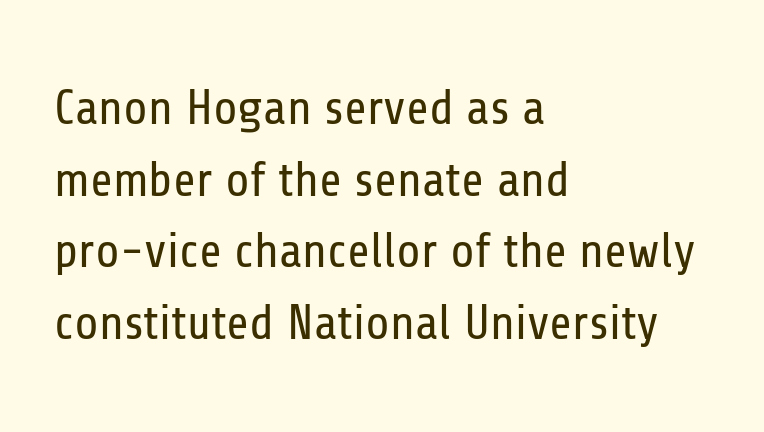
{"serif": "no", "italic": "no", "bold": "no", "weight": "regular", "width": "condensed", "stroke_contrast": "low", "x_height": "medium", "monospaced": "no", "underline": "no", "align": "left", "line_spacing": "normal", "line_spacing_ratio": 1.46, "letter_spacing": "normal", "letter_spacing_em": 0.0, "glyph_px": 49}
